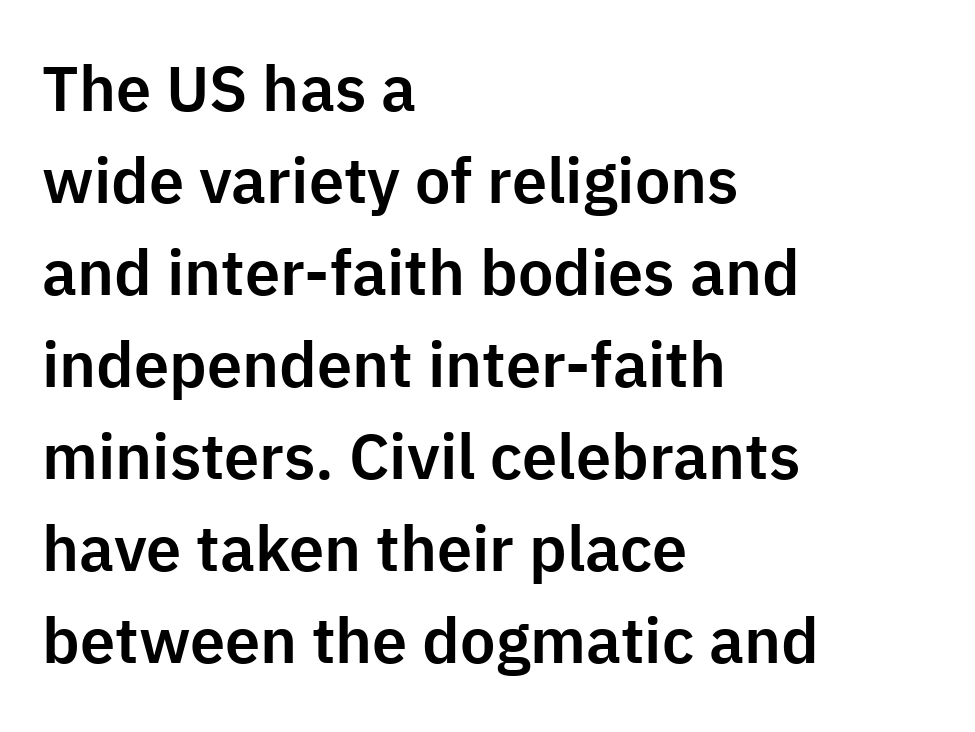
Q: Is the text italic (slanted)? A: No, it is upright.
Q: Is the typeface a serif or a sans-serif typeface? A: Sans-serif.
Q: Is the text underlined? A: No.
Q: How is the paragraph aligned? A: Left-aligned.
Q: Is the spacing between letters normal or unusually wide? A: Normal.
Q: Is the spacing between lines tight, normal or loose? A: Normal.
Q: Width (condensed, normal, or wide)? A: Normal.
Q: Stroke contrast? A: Low.
Q: x-height? A: Medium.
Q: Monospaced? A: No.
